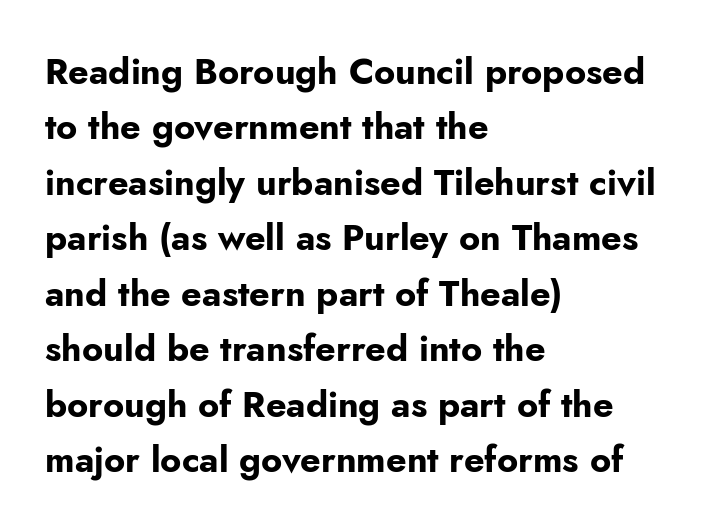
Q: Is the text bold? A: Yes.
Q: Is the text italic (slanted)? A: No, it is upright.
Q: Is the typeface a serif or a sans-serif typeface? A: Sans-serif.
Q: Is the text underlined? A: No.
Q: How is the paragraph aligned? A: Left-aligned.
Q: Is the spacing between letters normal or unusually wide? A: Normal.
Q: Is the spacing between lines tight, normal or loose? A: Normal.
Q: Width (condensed, normal, or wide)? A: Normal.
Q: Stroke contrast? A: Low.
Q: x-height? A: Small.
Q: Monospaced? A: No.
